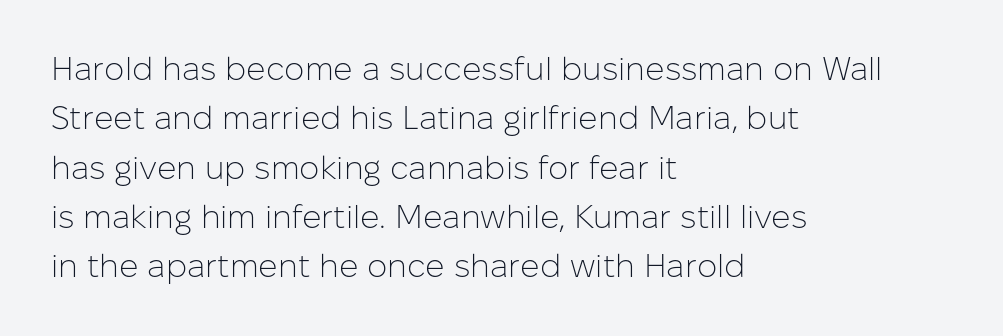
Q: Is the text bold? A: No.
Q: Is the text italic (slanted)? A: No, it is upright.
Q: Is the typeface a serif or a sans-serif typeface? A: Sans-serif.
Q: Is the text underlined? A: No.
Q: How is the paragraph aligned? A: Left-aligned.
Q: Is the spacing between letters normal or unusually wide? A: Normal.
Q: Is the spacing between lines tight, normal or loose? A: Normal.
Q: Width (condensed, normal, or wide)? A: Normal.
Q: Stroke contrast? A: Low.
Q: x-height? A: Medium.
Q: Monospaced? A: No.
